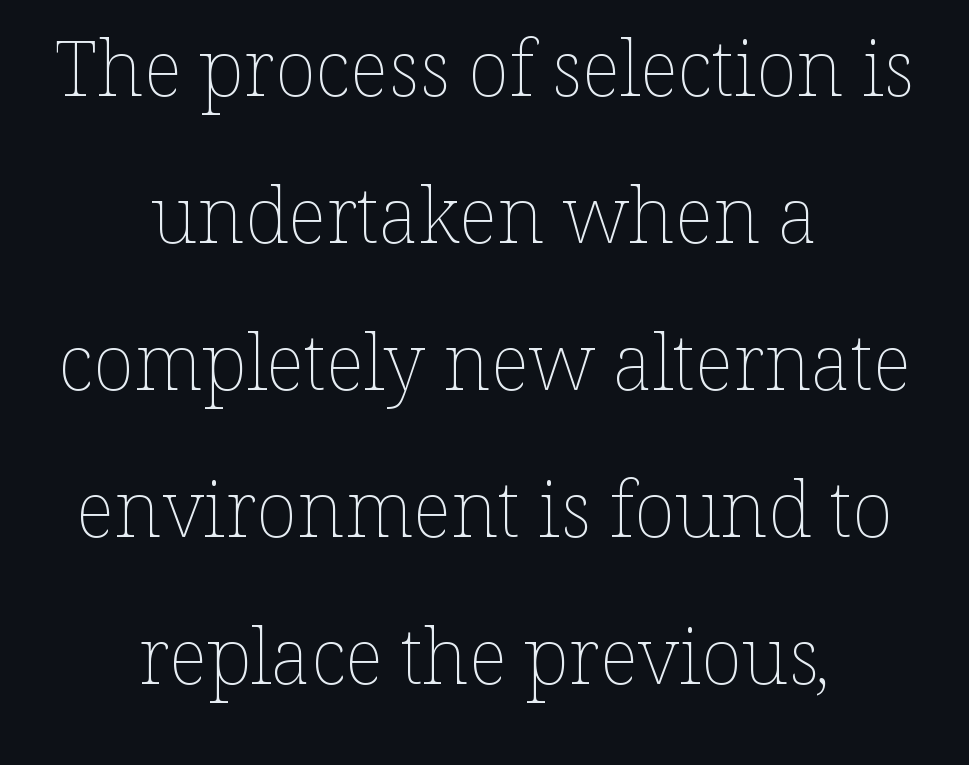
Q: Is the text bold? A: No.
Q: Is the text italic (slanted)? A: No, it is upright.
Q: Is the text underlined? A: No.
Q: How is the paragraph aligned? A: Centered.
Q: Is the spacing between letters normal or unusually wide? A: Normal.
Q: Is the spacing between lines tight, normal or loose? A: Loose.
Q: Width (condensed, normal, or wide)? A: Normal.
Q: Stroke contrast? A: Low.
Q: x-height? A: Medium.
Q: Monospaced? A: No.
